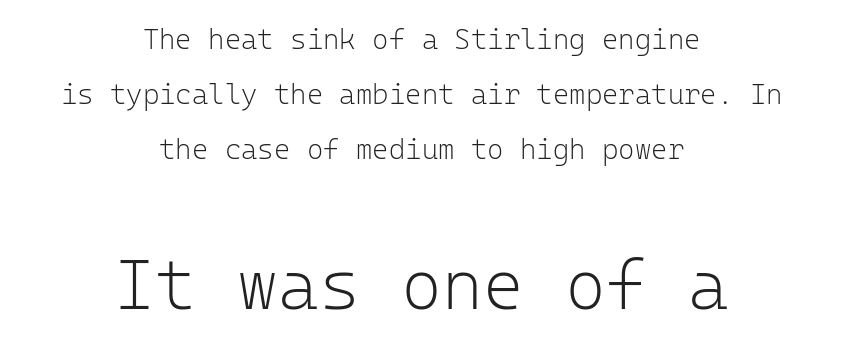
Letters have the restrained weight of plain body copy at most. Letters rest on an invisible, unmarked baseline. What's the leading like? Stretched, with rows far apart. The rendering uses typewriter-style spacing with identical character cells.
